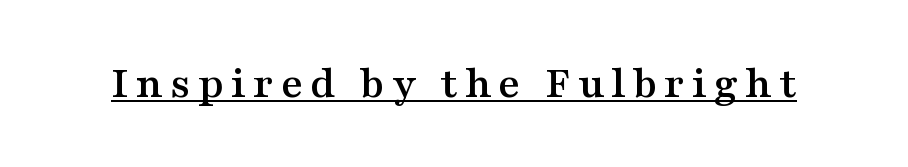
{"serif": "yes", "italic": "no", "width": "wide", "stroke_contrast": "medium", "x_height": "medium", "monospaced": "no", "underline": "yes", "glyph_px": 47}
